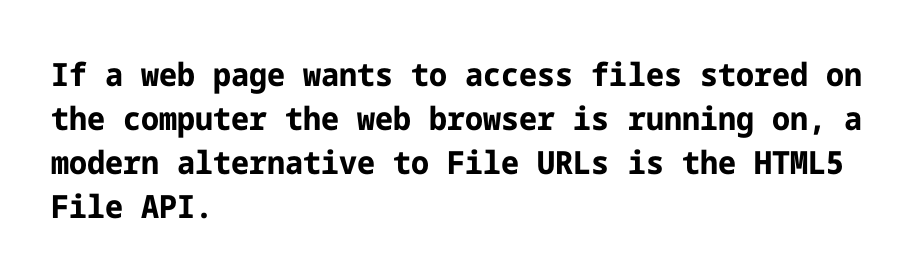
The image shows 32 px bold sans-serif type, upright; set left-aligned, normal line spacing (1.38x), normal letter spacing, not underlined; low stroke contrast and a medium x-height.
